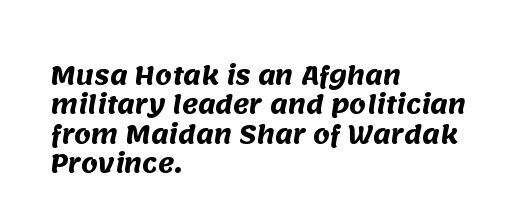
{"bold": "yes", "underline": "no", "align": "left", "line_spacing_ratio": 1.22, "letter_spacing": "normal", "letter_spacing_em": 0.0, "glyph_px": 24}
